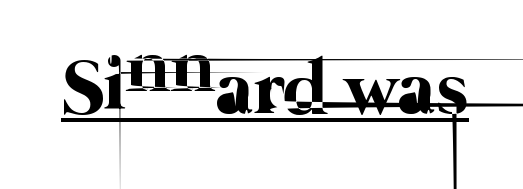
The image shows 78 px thin type; set normal letter spacing, underlined; low stroke contrast and a medium x-height.
